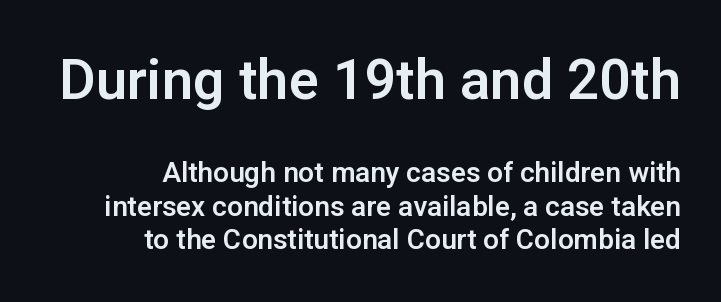
The image shows 56 px sans-serif type, upright; set right-aligned, line spacing 1.2x, normal letter spacing, not underlined; the first (top) block is 2.0x larger; low stroke contrast and a medium x-height.
